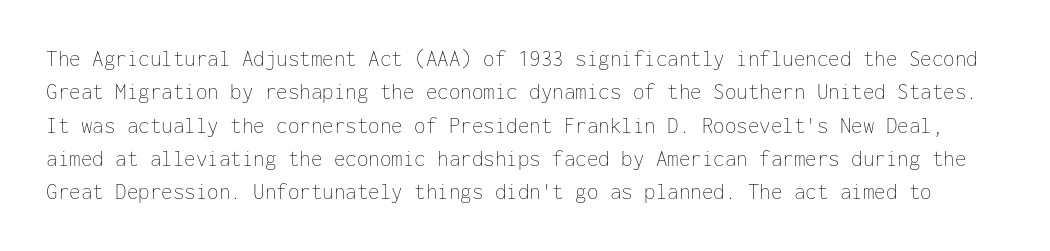
{"italic": "no", "bold": "no", "underline": "no", "line_spacing": "normal", "line_spacing_ratio": 1.45, "letter_spacing": "normal", "letter_spacing_em": 0.0, "glyph_px": 23}
